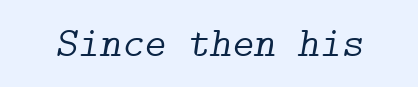
The image shows 42 px light serif type, italic (leaning right); set normal letter spacing, not underlined; low stroke contrast and a medium x-height.
